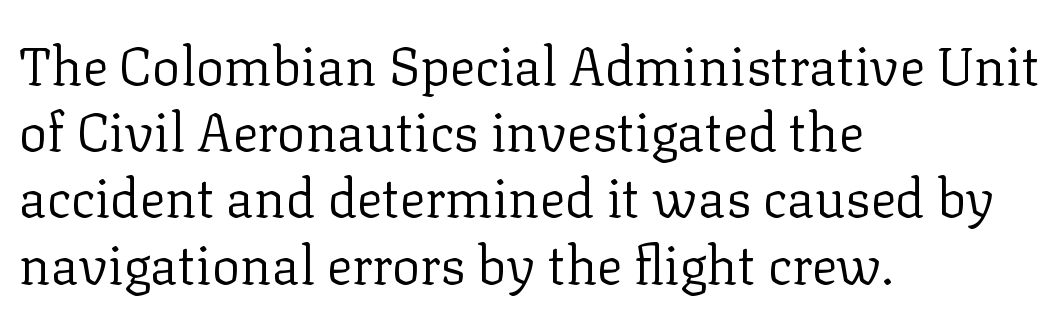
{"serif": "yes", "italic": "no", "bold": "no", "weight": "regular", "width": "normal", "stroke_contrast": "low", "x_height": "medium", "monospaced": "no", "underline": "no", "align": "left", "line_spacing": "normal", "line_spacing_ratio": 1.25, "letter_spacing": "normal", "letter_spacing_em": 0.0, "glyph_px": 53}
